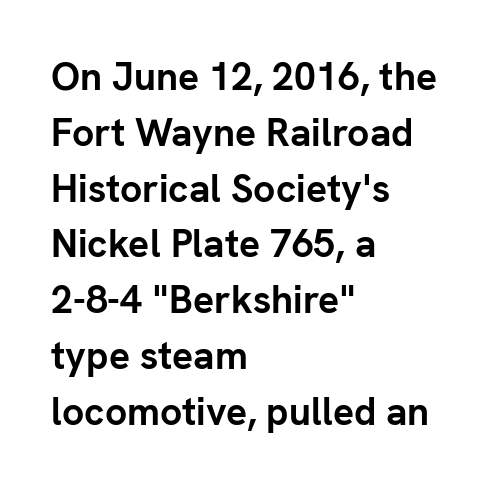
The image shows 39 px semibold sans-serif type, upright; set left-aligned, normal line spacing (1.43x), normal letter spacing, not underlined; low stroke contrast and a medium x-height.
